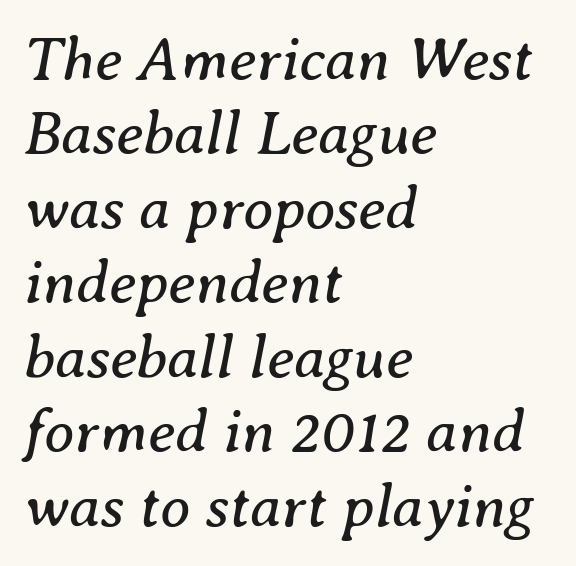
The foot of each line stays bare and open. A classic flush-left, rag-right setting is used for this passage. The face used here has a pronounced slope to its letters. Default kerning and tracking; the words read as compact shapes. Weight: regular or lighter. Is this a fixed-width face? No — the glyphs have proportional, varying widths.
